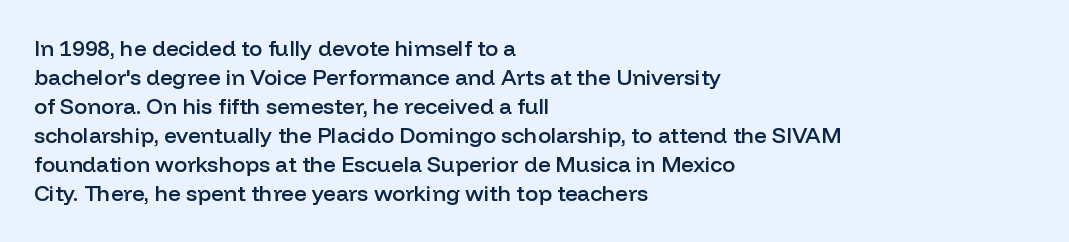
The image shows 22 px text type, upright; set left-aligned, normal line spacing (1.32x), normal letter spacing, not underlined.
